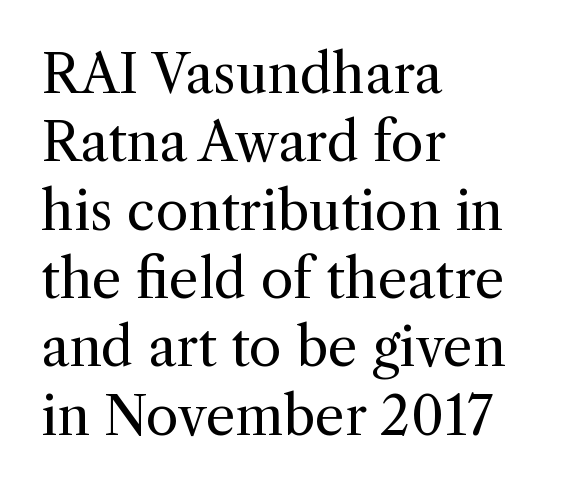
{"serif": "yes", "italic": "no", "bold": "no", "weight": "regular", "width": "normal", "x_height": "medium", "monospaced": "no", "underline": "no", "align": "left", "line_spacing": "normal", "line_spacing_ratio": 1.29, "letter_spacing": "normal", "letter_spacing_em": 0.0, "glyph_px": 53}
